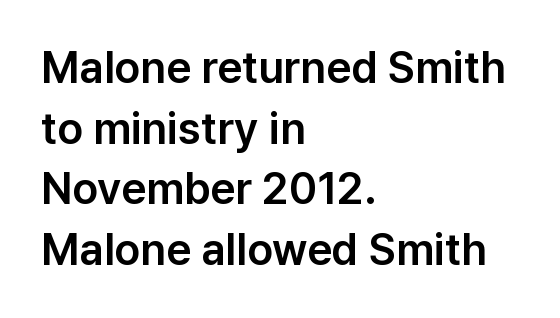
The image shows 44 px sans-serif type, upright; set left-aligned, normal line spacing (1.38x), normal letter spacing, not underlined; low stroke contrast and a medium x-height.
